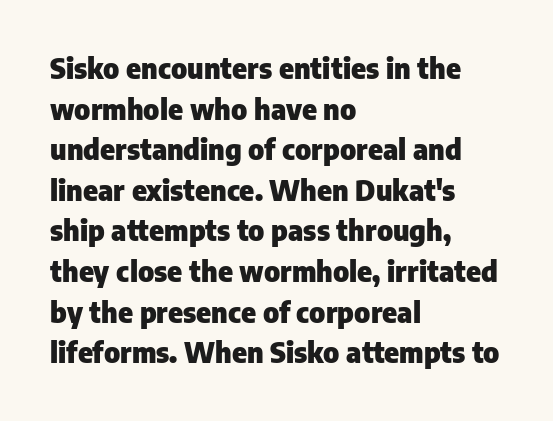
The image shows 28 px heavy sans-serif type, upright; set left-aligned, normal line spacing (1.45x), normal letter spacing, not underlined; low stroke contrast and a medium x-height.
